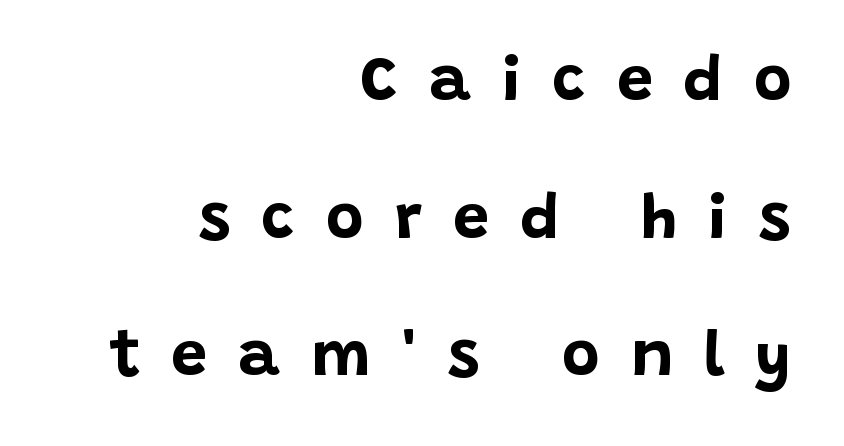
{"serif": "no", "italic": "no", "bold": "yes", "weight": "bold", "width": "normal", "stroke_contrast": "low", "x_height": "large", "monospaced": "no", "underline": "no", "align": "right", "line_spacing": "loose", "line_spacing_ratio": 2.15, "letter_spacing": "wide", "letter_spacing_em": 0.49, "glyph_px": 64}
